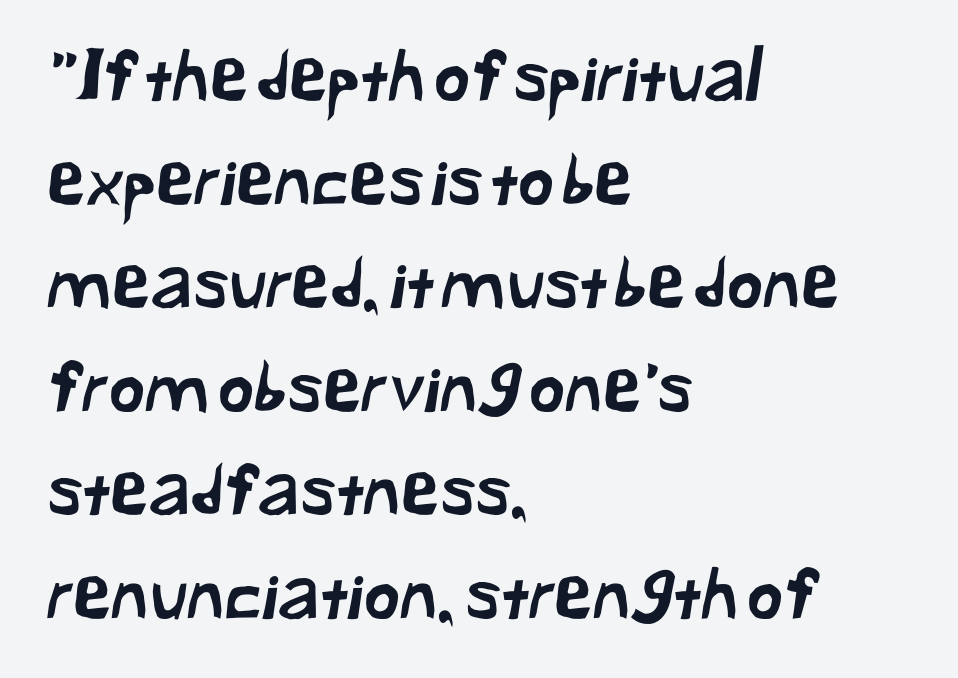
The image shows 70 px sans-serif type; set left-aligned, normal line spacing (1.48x), normal letter spacing, not underlined; low stroke contrast and a medium x-height.
